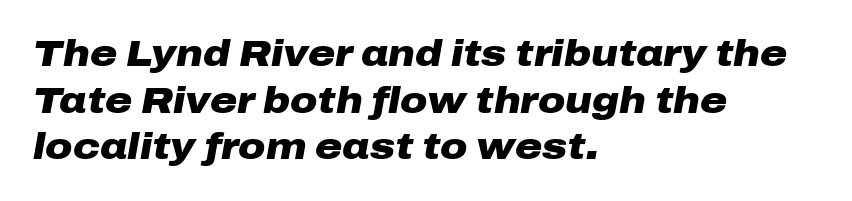
Q: Is the text bold? A: Yes.
Q: Is the text italic (slanted)? A: Yes, it leans right by about 10 degrees.
Q: Is the text underlined? A: No.
Q: How is the paragraph aligned? A: Left-aligned.
Q: Is the spacing between letters normal or unusually wide? A: Normal.
Q: Is the spacing between lines tight, normal or loose? A: Normal.
Q: Width (condensed, normal, or wide)? A: Wide.
Q: Stroke contrast? A: Low.
Q: x-height? A: Medium.
Q: Monospaced? A: No.
